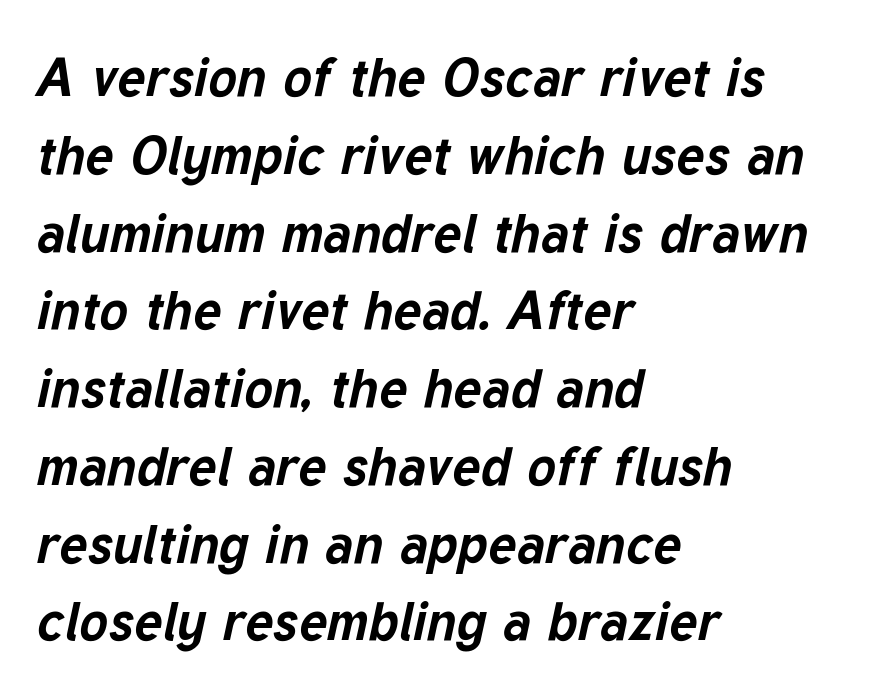
Q: Is the text bold? A: Yes.
Q: Is the text italic (slanted)? A: Yes, it leans right by about 12 degrees.
Q: Is the text underlined? A: No.
Q: How is the paragraph aligned? A: Left-aligned.
Q: Is the spacing between letters normal or unusually wide? A: Normal.
Q: Is the spacing between lines tight, normal or loose? A: Normal.
Q: Width (condensed, normal, or wide)? A: Normal.
Q: Stroke contrast? A: Low.
Q: x-height? A: Medium.
Q: Monospaced? A: No.
